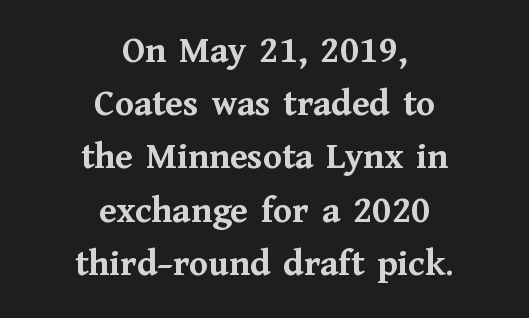
Q: Is the text bold? A: Yes.
Q: Is the text italic (slanted)? A: No, it is upright.
Q: Is the typeface a serif or a sans-serif typeface? A: Serif.
Q: Is the text underlined? A: No.
Q: How is the paragraph aligned? A: Centered.
Q: Is the spacing between letters normal or unusually wide? A: Normal.
Q: Is the spacing between lines tight, normal or loose? A: Normal.
Q: Width (condensed, normal, or wide)? A: Normal.
Q: Stroke contrast? A: Medium.
Q: x-height? A: Medium.
Q: Monospaced? A: No.
